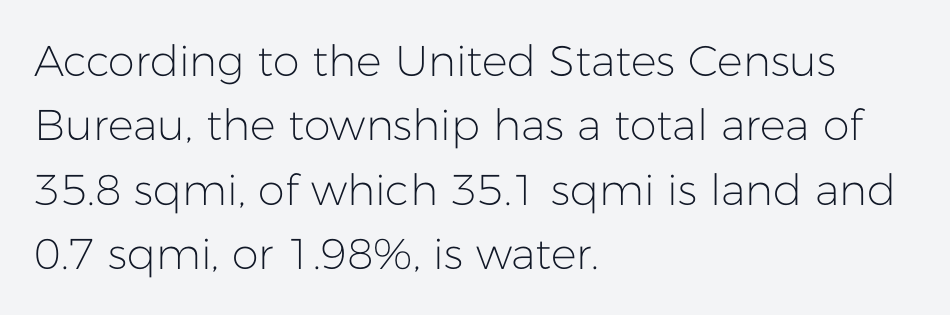
{"serif": "no", "italic": "no", "bold": "no", "weight": "light", "width": "normal", "stroke_contrast": "low", "x_height": "medium", "monospaced": "no", "underline": "no", "align": "left", "line_spacing": "normal", "line_spacing_ratio": 1.5, "letter_spacing": "normal", "letter_spacing_em": 0.0, "glyph_px": 43}
